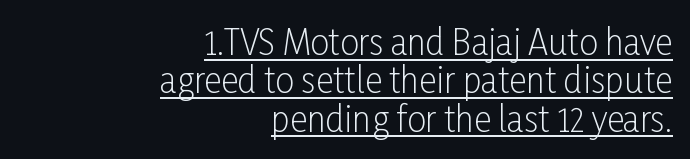
The image shows 34 px light, condensed sans-serif type, upright; set right-aligned, tight line spacing (1.13x), normal letter spacing, underlined; low stroke contrast and a medium x-height.
